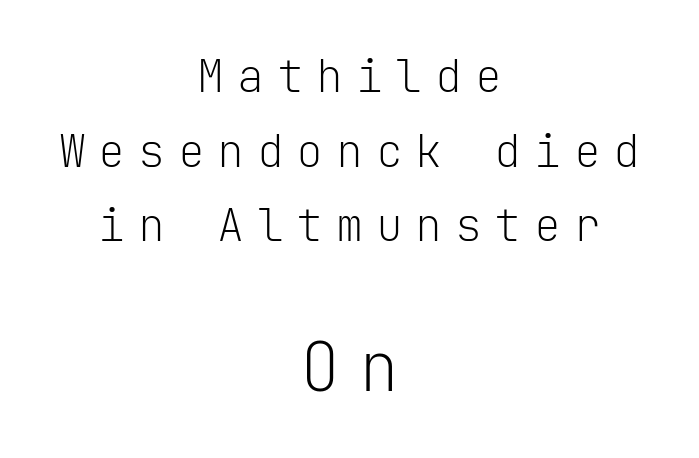
The image shows 67 px light sans-serif type, upright, monospaced; set centered, normal line spacing (1.66x), unusually wide letter spacing (+0.28 em), not underlined; the second (bottom) block is 1.49x larger; low stroke contrast and a medium x-height.
